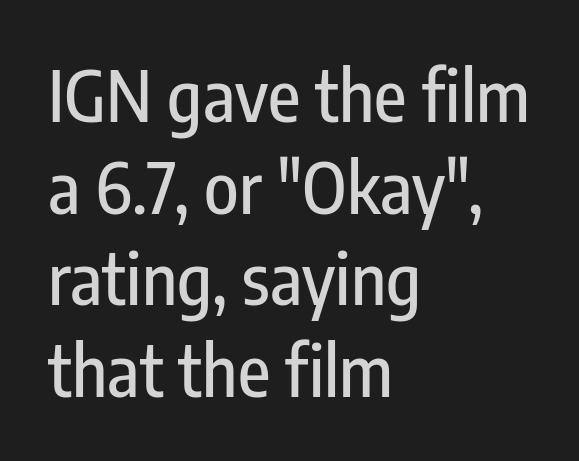
{"serif": "no", "italic": "no", "width": "condensed", "stroke_contrast": "low", "x_height": "medium", "monospaced": "no", "underline": "no", "align": "left", "line_spacing": "normal", "line_spacing_ratio": 1.29, "letter_spacing": "normal", "letter_spacing_em": 0.0, "glyph_px": 71}
